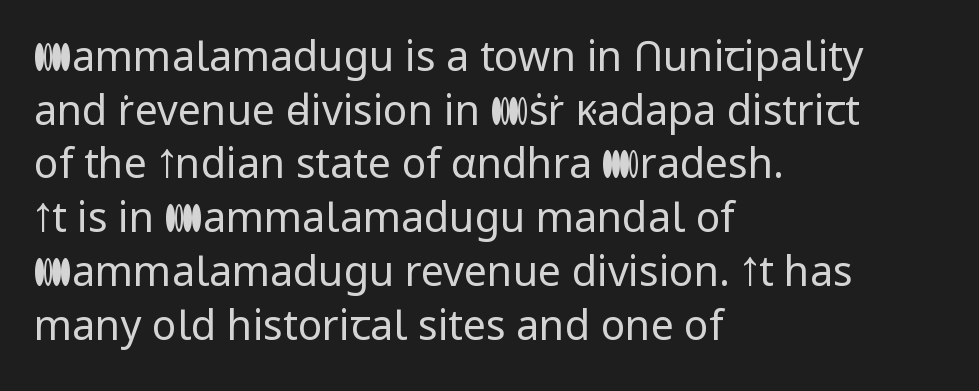
The image shows 41 px regular-weight sans-serif type, upright; set left-aligned, normal line spacing (1.31x), normal letter spacing, not underlined; low stroke contrast and a medium x-height.
